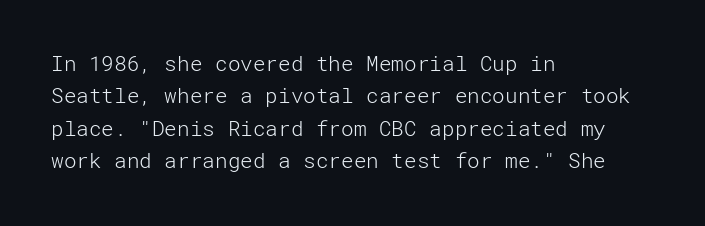
Q: Is the text bold? A: No.
Q: Is the text italic (slanted)? A: No, it is upright.
Q: Is the text underlined? A: No.
Q: How is the paragraph aligned? A: Left-aligned.
Q: Is the spacing between letters normal or unusually wide? A: Normal.
Q: Is the spacing between lines tight, normal or loose? A: Normal.
